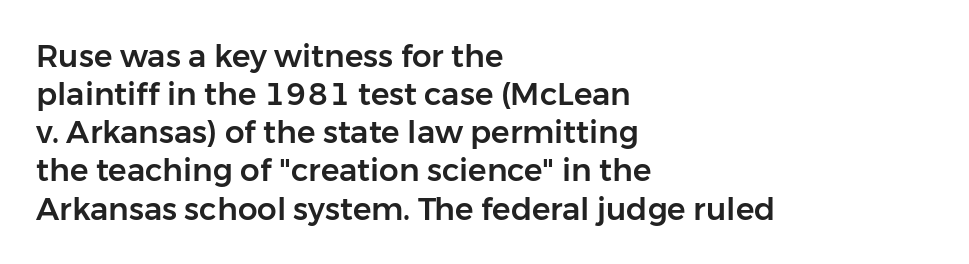
{"serif": "no", "italic": "no", "width": "normal", "stroke_contrast": "low", "x_height": "medium", "monospaced": "no", "underline": "no", "align": "left", "line_spacing_ratio": 1.23, "letter_spacing": "normal", "letter_spacing_em": 0.0, "glyph_px": 31}
